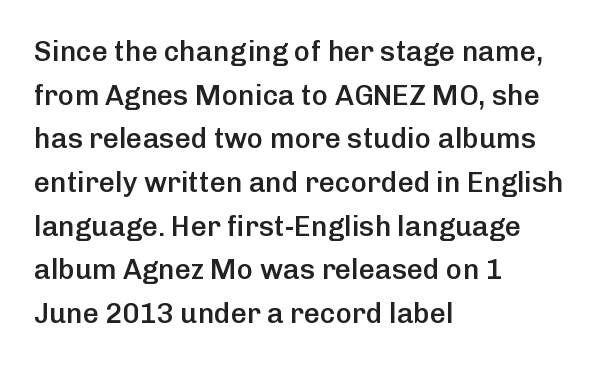
The space directly below the letters is spotless. Each new line begins a customary step beneath the previous one. On the weight axis this lands at semibold, roughly 600. You could not count columns in this text — the font is proportionally spaced.
